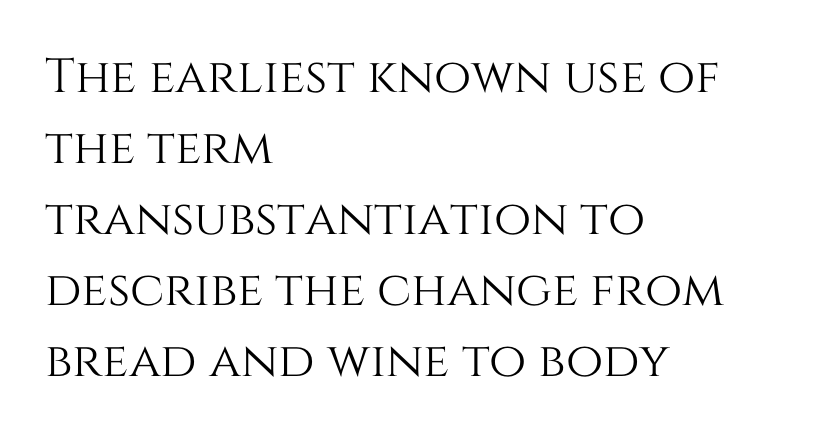
The image shows 48 px text type, upright; set left-aligned, normal line spacing (1.48x), normal letter spacing, not underlined; medium stroke contrast and a large x-height.
